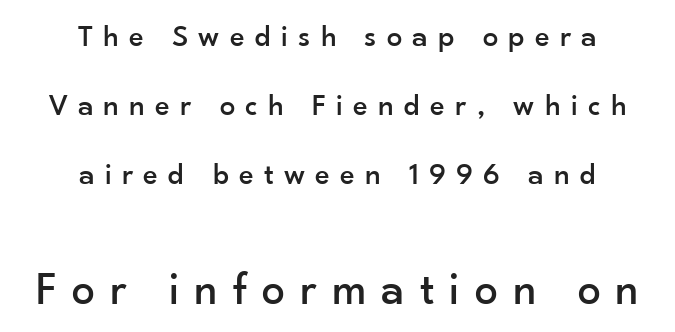
The compositor balanced each line on the midline. Here the designer chose a conventional face with non-uniform glyph widths. Nope, not italic — everything's standing straight. If you squint, the bottom block still reads clearly — it's the larger of the two.
